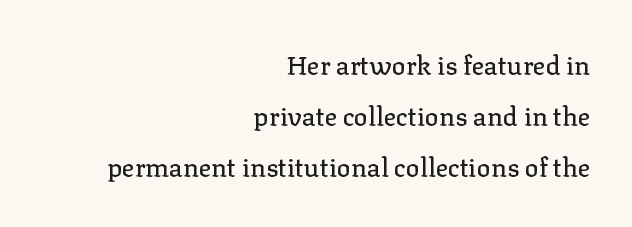
Q: Is the text italic (slanted)? A: No, it is upright.
Q: Is the text underlined? A: No.
Q: How is the paragraph aligned? A: Right-aligned.
Q: Is the spacing between letters normal or unusually wide? A: Normal.
Q: Is the spacing between lines tight, normal or loose? A: Loose.
